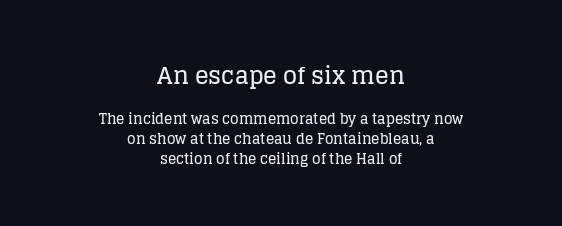
The image shows 23 px text type, upright; set centered, normal line spacing (1.44x), normal letter spacing, not underlined; the first (top) block is 1.64x larger.
